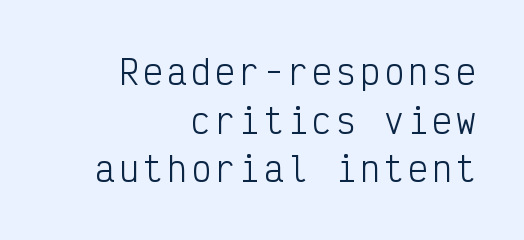
The image shows 33 px light, condensed sans-serif type, upright, monospaced; set right-aligned, normal line spacing (1.47x), not underlined; low stroke contrast and a medium x-height.
